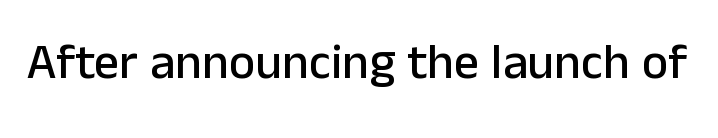
The rendering shows plain stroke endings on the letterforms — a sans-serif design. Clear beneath every line of the passage. Every character sits straight up, as roman type does. Here the designer chose a conventional face with non-uniform glyph widths. This rendering leaves character spacing at its baseline value.
